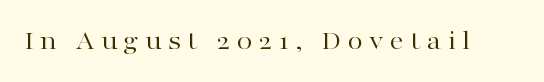
Q: Is the text bold? A: No.
Q: Is the text italic (slanted)? A: No, it is upright.
Q: Is the typeface a serif or a sans-serif typeface? A: Serif.
Q: Is the text underlined? A: No.
Q: Is the spacing between letters normal or unusually wide? A: Unusually wide.
Q: Width (condensed, normal, or wide)? A: Wide.
Q: Stroke contrast? A: High.
Q: x-height? A: Medium.
Q: Monospaced? A: No.
